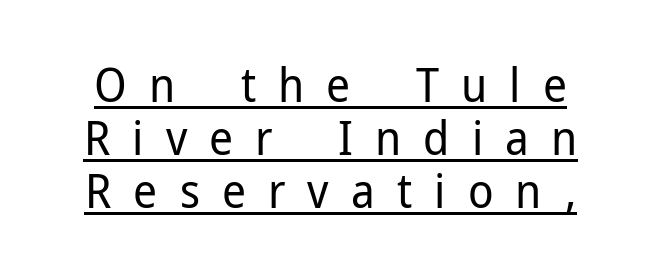
The image shows 47 px regular-weight sans-serif type, upright; set tight line spacing (1.13x), unusually wide letter spacing (+0.47 em), underlined; low stroke contrast and a medium x-height.
